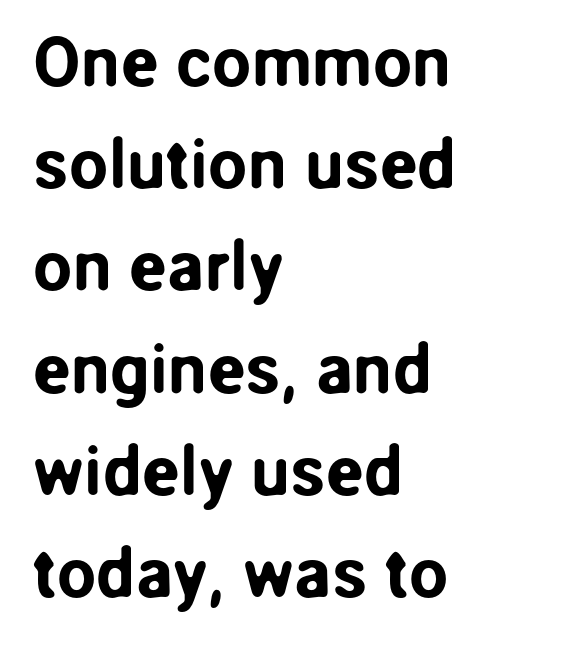
{"serif": "no", "italic": "no", "width": "normal", "stroke_contrast": "low", "x_height": "medium", "monospaced": "no", "underline": "no", "align": "left", "line_spacing": "normal", "line_spacing_ratio": 1.46, "letter_spacing": "normal", "letter_spacing_em": 0.0, "glyph_px": 70}
